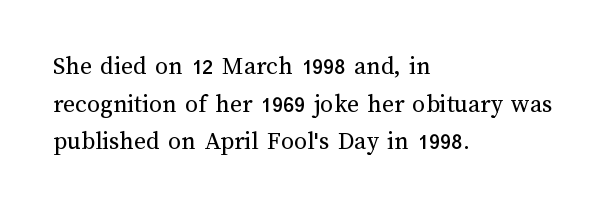
Q: Is the text bold? A: No.
Q: Is the text italic (slanted)? A: No, it is upright.
Q: Is the text underlined? A: No.
Q: How is the paragraph aligned? A: Left-aligned.
Q: Is the spacing between letters normal or unusually wide? A: Normal.
Q: Is the spacing between lines tight, normal or loose? A: Normal.
